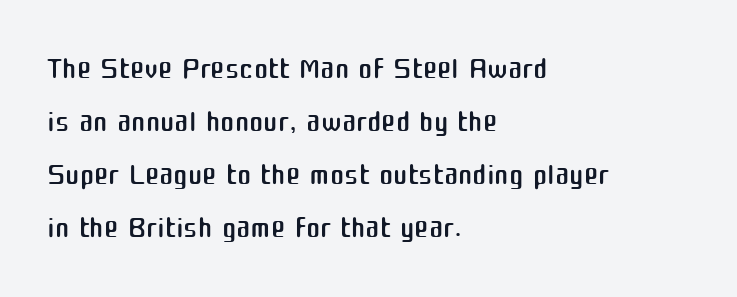
Nope, no serifs anywhere on these letters. The lines in this sample share a left origin and differ only in where they stop. The face used here is rendered with its standard letterfit. The foot of each line stays bare and open.
